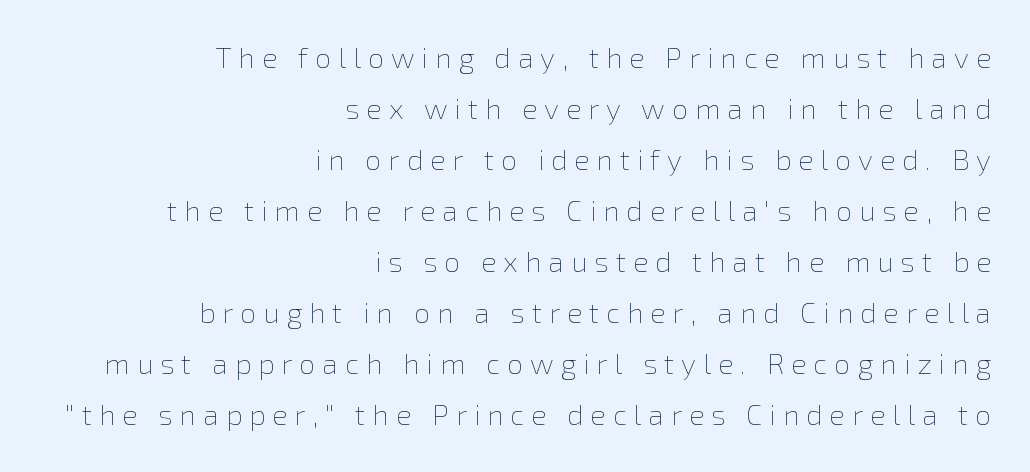
Looks like regular typesetting: each glyph gets only the width it needs. Teacher's note: observe the even right margin — that is flush-right alignment. Students, note that the glyphs here are deliberately spaced far apart. Any mark beneath the type? The region is blank. No letter is thick-stroked: the sample isn't bold.
